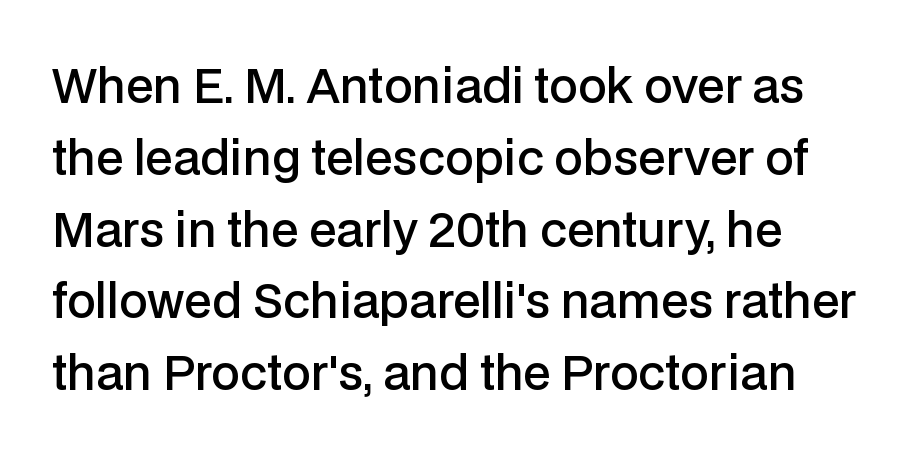
Q: Is the text bold? A: Semi-bold.
Q: Is the text italic (slanted)? A: No, it is upright.
Q: Is the typeface a serif or a sans-serif typeface? A: Sans-serif.
Q: Is the text underlined? A: No.
Q: Is the spacing between letters normal or unusually wide? A: Normal.
Q: Is the spacing between lines tight, normal or loose? A: Normal.
Q: Width (condensed, normal, or wide)? A: Normal.
Q: Stroke contrast? A: Low.
Q: x-height? A: Medium.
Q: Monospaced? A: No.
